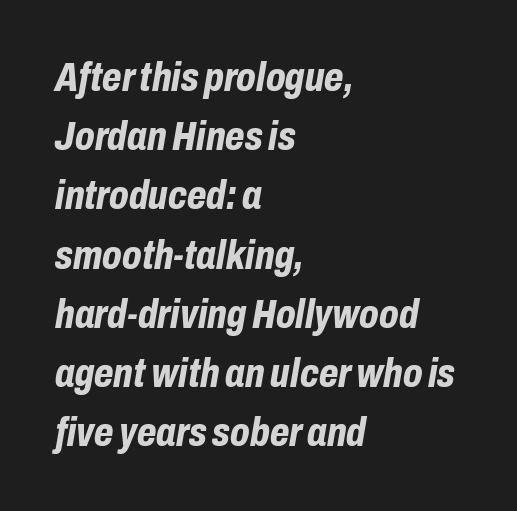
These lines were composed using italics. Heavy-handed strokes throughout: this text is bold. Type without underlining. Every row of glyphs begins at an identical x-position on the left.
